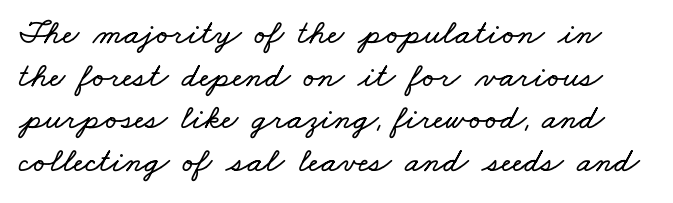
The image shows 35 px wide type; set line spacing 1.22x, normal letter spacing, not underlined; low stroke contrast and a small x-height.
